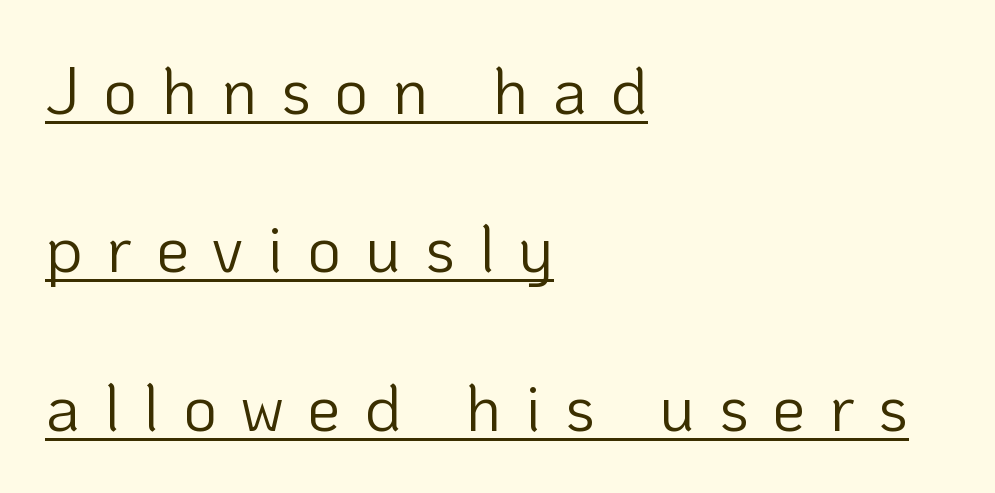
Inter-character spacing is expanded well beyond the font's built-in metrics. In terms of posture, this sample is upright. The passage shown is typeset with a sans-serif family. Interline gaps are noticeably wide in this sample. Looks like someone drew a line under every word here. The weight would be labelled regular, book, light, or lighter still.
